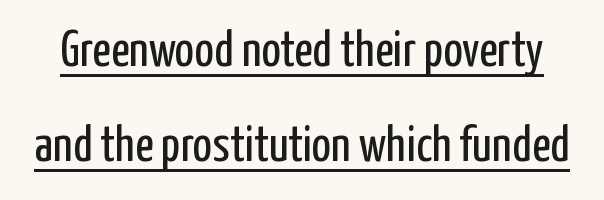
{"serif": "no", "italic": "no", "bold": "no", "weight": "regular", "width": "condensed", "stroke_contrast": "low", "x_height": "medium", "monospaced": "no", "underline": "yes", "line_spacing_ratio": 1.86, "letter_spacing": "normal", "letter_spacing_em": 0.0, "glyph_px": 51}
